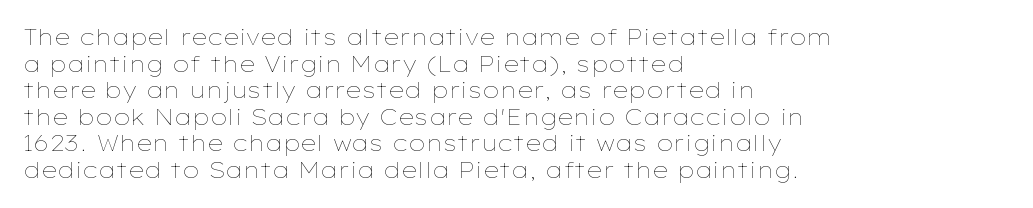
The face used here is rendered with its standard letterfit. The rag falls on the right side of this text block. The typeface has the unassuming heft of standard copy or less. Italic: no, the glyphs are upright roman.
